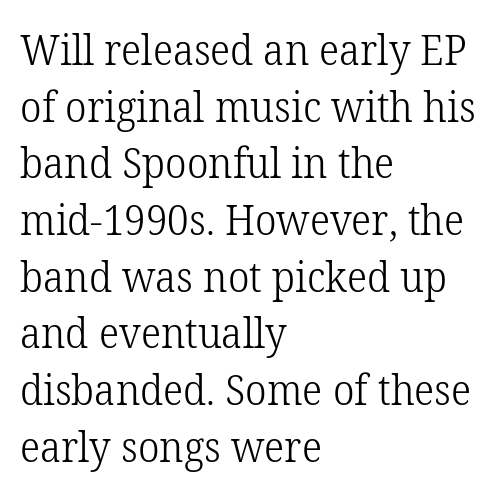
Q: Is the text bold? A: No.
Q: Is the text italic (slanted)? A: No, it is upright.
Q: Is the typeface a serif or a sans-serif typeface? A: Serif.
Q: Is the text underlined? A: No.
Q: How is the paragraph aligned? A: Left-aligned.
Q: Is the spacing between letters normal or unusually wide? A: Normal.
Q: Is the spacing between lines tight, normal or loose? A: Normal.
Q: Width (condensed, normal, or wide)? A: Normal.
Q: Stroke contrast? A: Low.
Q: x-height? A: Medium.
Q: Monospaced? A: No.
